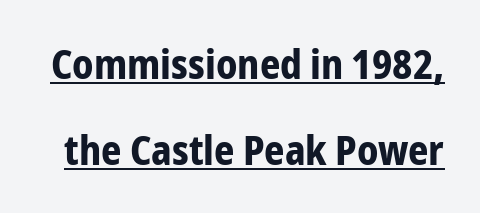
{"serif": "no", "italic": "no", "bold": "yes", "weight": "bold", "width": "condensed", "stroke_contrast": "low", "x_height": "medium", "monospaced": "no", "underline": "yes", "line_spacing": "loose", "line_spacing_ratio": 2.14, "letter_spacing": "normal", "letter_spacing_em": 0.0, "glyph_px": 40}
